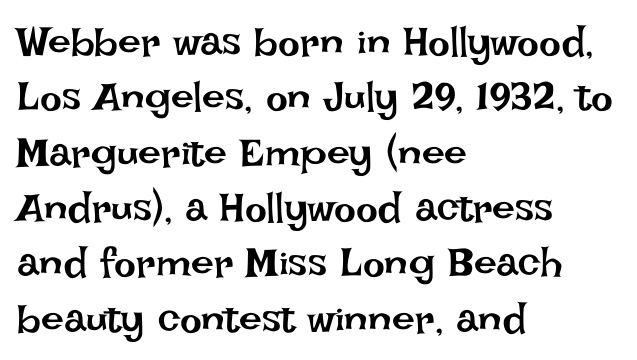
{"italic": "no", "bold": "no", "weight": "regular", "width": "normal", "stroke_contrast": "low", "x_height": "large", "monospaced": "no", "underline": "no", "align": "left", "line_spacing": "normal", "line_spacing_ratio": 1.35, "letter_spacing": "normal", "letter_spacing_em": 0.0, "glyph_px": 41}
